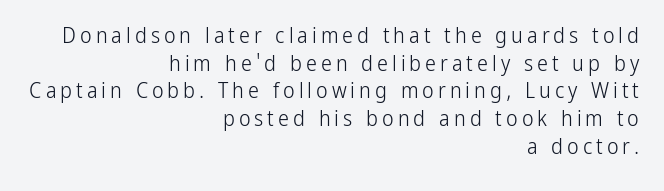
The image shows 22 px text type, upright; set right-aligned, normal line spacing (1.26x), not underlined.
